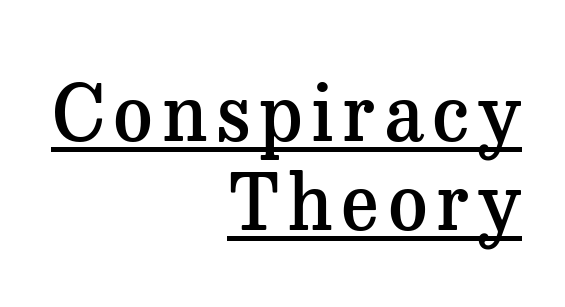
The type sits square on the baseline with zero lean. The paragraph shown leans on its right margin. Is there an underline? Yes — a line sits under the letters. Classification — serif. Each glyph is drawn with semibold strokes, heavier than normal yet not fully bold.
